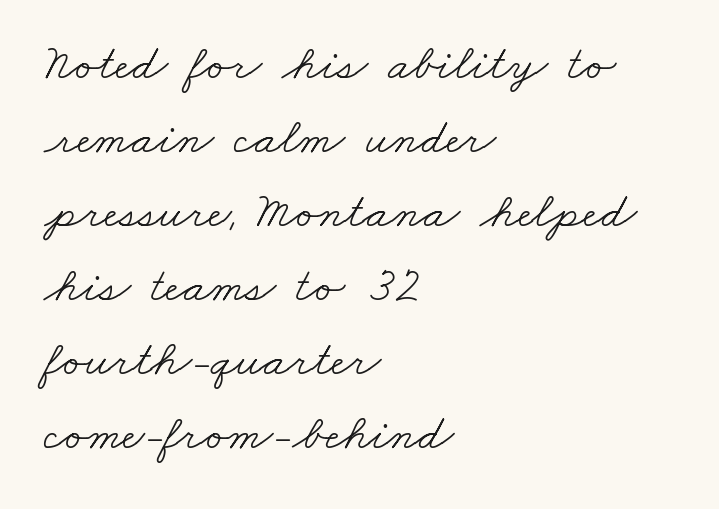
Q: Is the text bold? A: No.
Q: Is the typeface a serif or a sans-serif typeface? A: Serif.
Q: Is the text underlined? A: No.
Q: How is the paragraph aligned? A: Left-aligned.
Q: Is the spacing between letters normal or unusually wide? A: Normal.
Q: Is the spacing between lines tight, normal or loose? A: Normal.
Q: Width (condensed, normal, or wide)? A: Wide.
Q: Stroke contrast? A: Low.
Q: x-height? A: Small.
Q: Monospaced? A: No.
